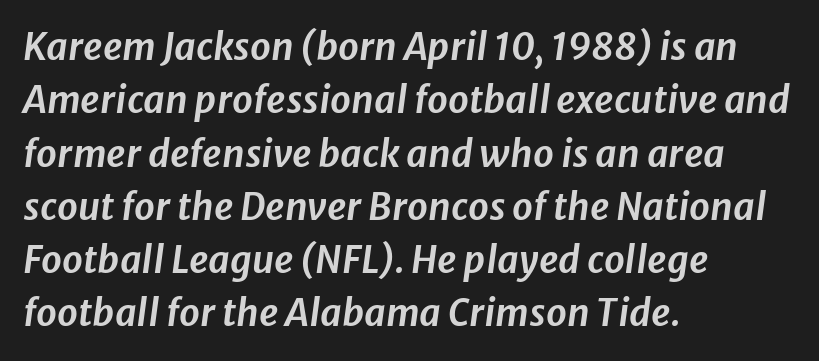
Q: Is the text italic (slanted)? A: Yes, it leans right by about 8 degrees.
Q: Is the text underlined? A: No.
Q: How is the paragraph aligned? A: Left-aligned.
Q: Is the spacing between letters normal or unusually wide? A: Normal.
Q: Is the spacing between lines tight, normal or loose? A: Normal.
Q: Width (condensed, normal, or wide)? A: Normal.
Q: Stroke contrast? A: Low.
Q: x-height? A: Medium.
Q: Monospaced? A: No.
